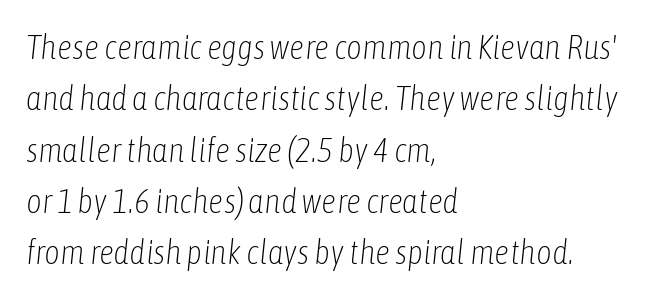
{"italic": "yes", "lean": "right", "slant_degrees": 6, "bold": "no", "weight": "light", "width": "condensed", "stroke_contrast": "low", "x_height": "medium", "monospaced": "no", "underline": "no", "align": "left", "line_spacing": "normal", "line_spacing_ratio": 1.51, "letter_spacing": "normal", "letter_spacing_em": 0.0, "glyph_px": 34}
